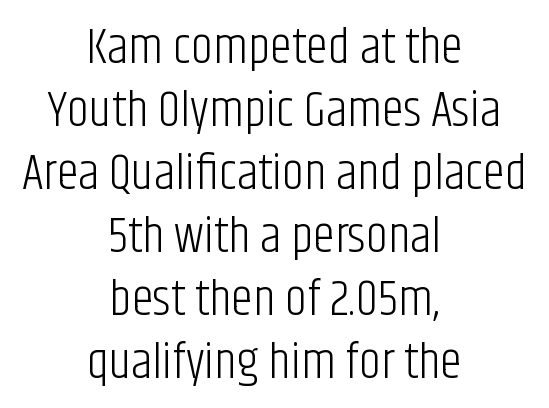
The image shows 50 px light, condensed sans-serif type, upright; set centered, normal line spacing (1.26x), normal letter spacing, not underlined; low stroke contrast and a large x-height.
